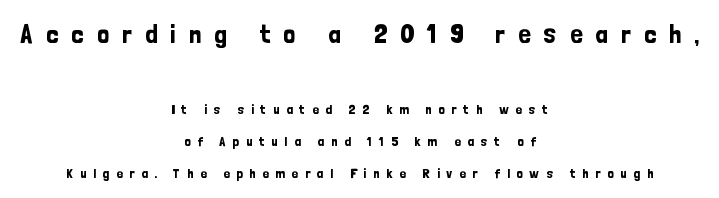
Italic: no, the glyphs are upright roman. Leading is clearly above the norm, producing a sparse column. Inter-character spacing is expanded well beyond the font's built-in metrics. Caption: multi-line text, centered on the measure. The earlier block is typeset at a bigger size than the later block. The words here are not underlined.
